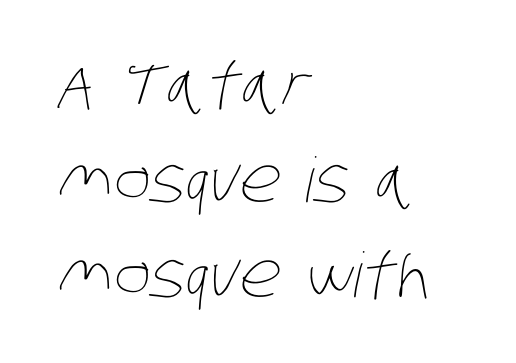
The image shows 62 px thin, condensed type; set left-aligned, normal line spacing (1.53x), normal letter spacing, not underlined; low stroke contrast and a large x-height.
